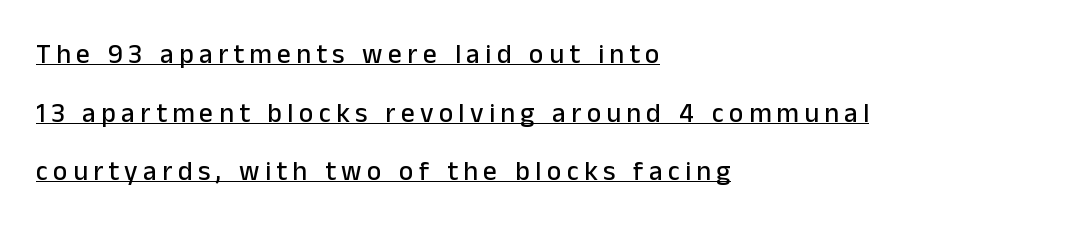
Q: Is the text italic (slanted)? A: No, it is upright.
Q: Is the text underlined? A: Yes.
Q: How is the paragraph aligned? A: Left-aligned.
Q: Is the spacing between letters normal or unusually wide? A: Unusually wide.
Q: Is the spacing between lines tight, normal or loose? A: Loose.
